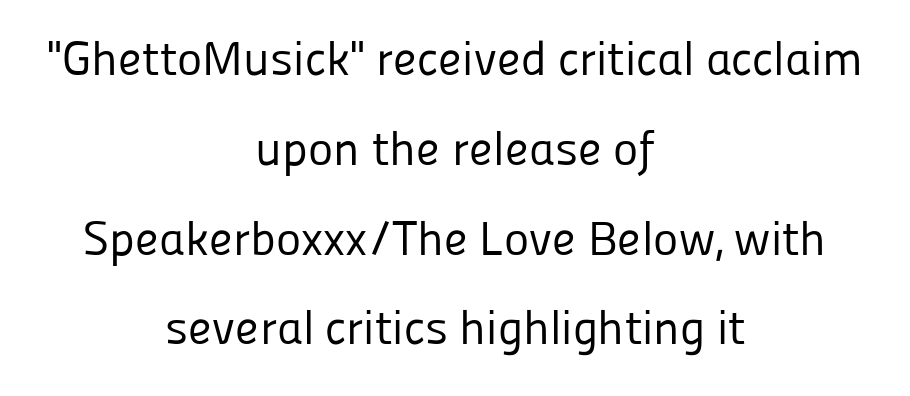
{"serif": "no", "italic": "no", "bold": "no", "weight": "regular", "width": "normal", "stroke_contrast": "low", "x_height": "medium", "monospaced": "no", "underline": "no", "align": "center", "line_spacing_ratio": 1.87, "letter_spacing": "normal", "letter_spacing_em": 0.0, "glyph_px": 48}
